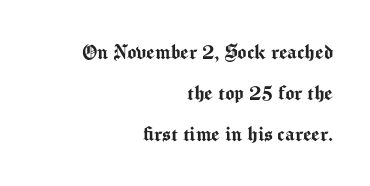
Q: Is the text italic (slanted)? A: No, it is upright.
Q: Is the text underlined? A: No.
Q: How is the paragraph aligned? A: Right-aligned.
Q: Is the spacing between letters normal or unusually wide? A: Normal.
